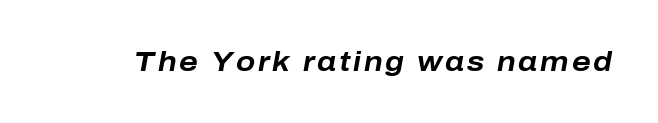
The image shows 28 px bold type, italic (leaning right); set not underlined; low stroke contrast and a medium x-height.
